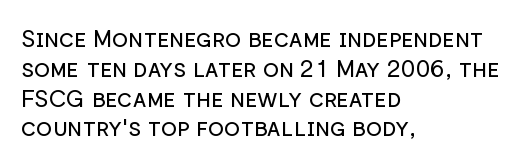
{"italic": "no", "bold": "no", "underline": "no", "align": "left", "line_spacing_ratio": 1.24, "letter_spacing": "normal", "letter_spacing_em": 0.0, "glyph_px": 24}
